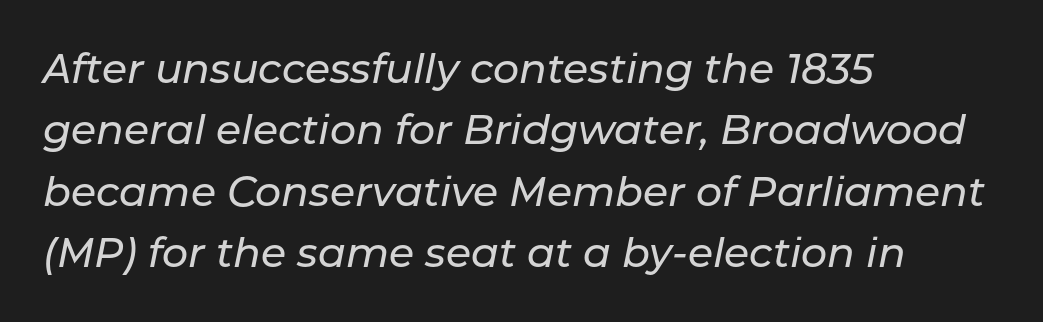
Q: Is the text italic (slanted)? A: Yes, it leans right by about 11 degrees.
Q: Is the text underlined? A: No.
Q: How is the paragraph aligned? A: Left-aligned.
Q: Is the spacing between letters normal or unusually wide? A: Normal.
Q: Is the spacing between lines tight, normal or loose? A: Normal.
Q: Width (condensed, normal, or wide)? A: Normal.
Q: Stroke contrast? A: Low.
Q: x-height? A: Medium.
Q: Monospaced? A: No.
